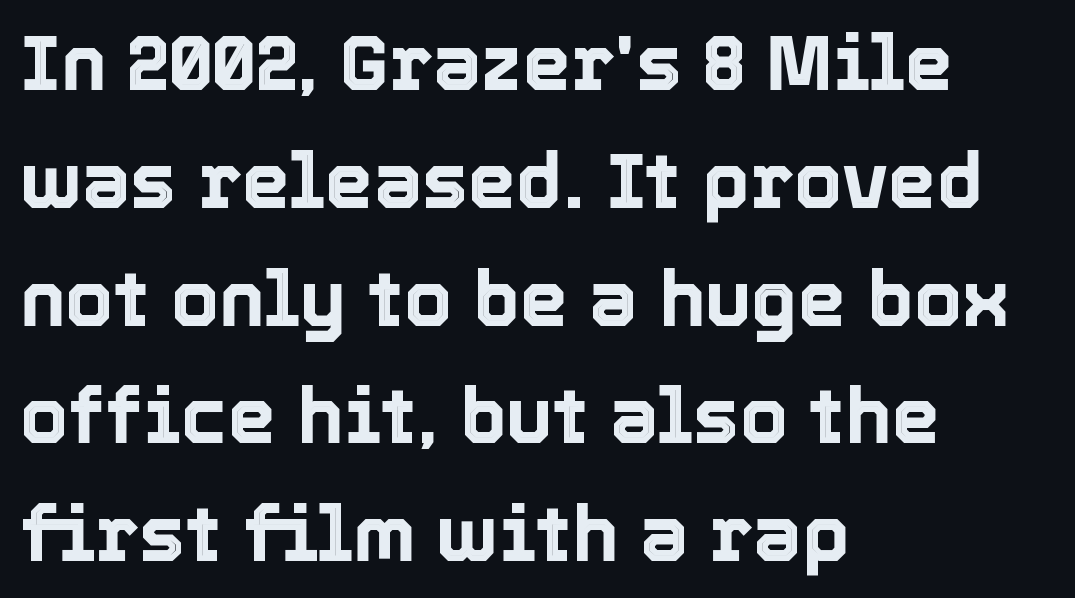
{"italic": "no", "width": "normal", "x_height": "medium", "monospaced": "no", "underline": "no", "align": "left", "line_spacing": "normal", "line_spacing_ratio": 1.53, "letter_spacing": "normal", "letter_spacing_em": 0.0, "glyph_px": 77}
